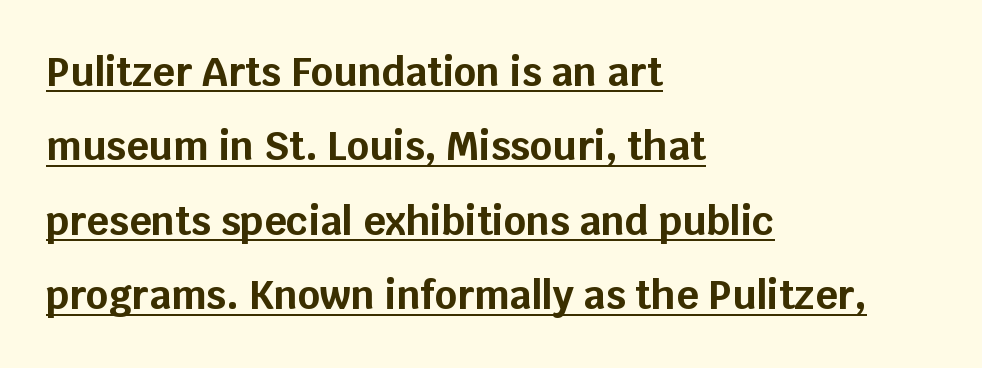
{"serif": "no", "italic": "no", "bold": "yes", "weight": "bold", "width": "normal", "stroke_contrast": "low", "x_height": "large", "monospaced": "no", "underline": "yes", "align": "left", "line_spacing": "loose", "line_spacing_ratio": 1.91, "letter_spacing": "normal", "letter_spacing_em": 0.0, "glyph_px": 39}
